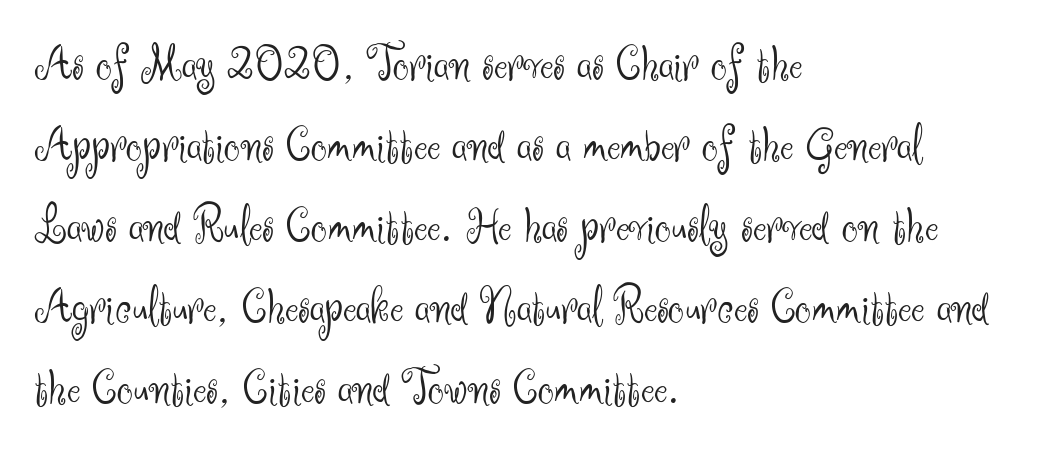
Each new line begins a customary step beneath the previous one. The designer went with a sans here, leaving each stem footless. Character widths vary here, with narrow letters taking less room than wide ones. The letters sit at their default tracking, neither squeezed nor spread. The lines are quadded left. Just letters on the line, the space beneath them empty.
